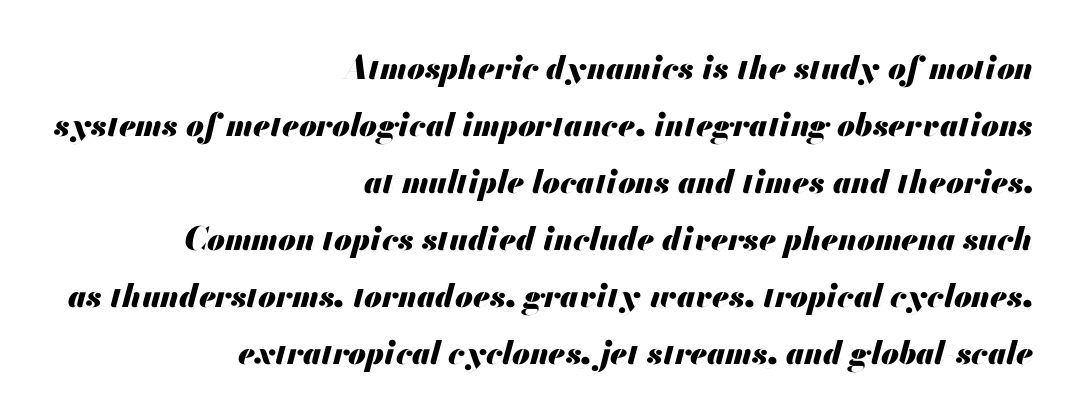
Do the characters align in a grid? No, the font is proportional. Nothing unusual about the tracking: characters are spaced as the font intends. The passage shown is not underscored anywhere. This sample is right-justified, so line beginnings fall wherever the words allow. Style check: oblique. Strong, thick strokes mark this as bold type.
